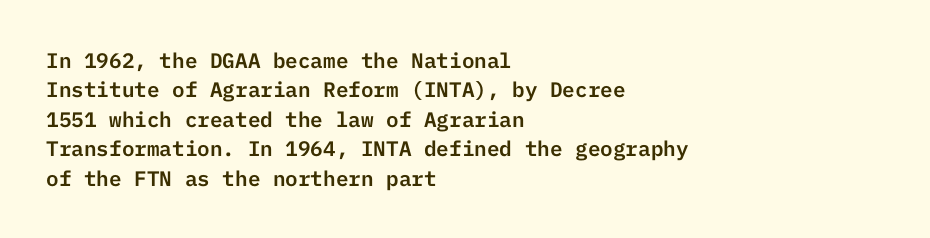
If you drew a ruler down the left edge, every line would touch it. The foot of each line stays bare and open. What's the leading like? Ordinary, nothing unusual. The axis of the letterforms is exactly vertical. Observe the ordinary spacing: letters are neighbours, not strangers.
